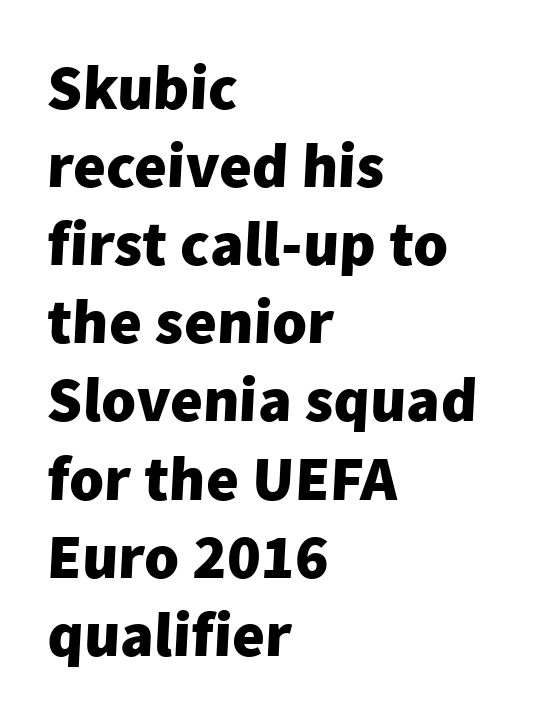
{"serif": "no", "bold": "yes", "weight": "heavy", "width": "normal", "stroke_contrast": "low", "x_height": "medium", "monospaced": "no", "underline": "no", "align": "left", "line_spacing_ratio": 1.24, "letter_spacing": "normal", "letter_spacing_em": 0.0, "glyph_px": 63}
